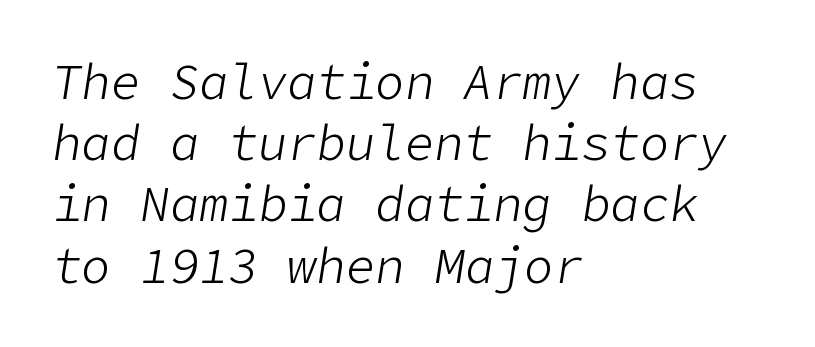
{"italic": "yes", "lean": "right", "slant_degrees": 9, "bold": "no", "weight": "light", "width": "normal", "stroke_contrast": "low", "x_height": "medium", "underline": "no", "align": "left", "line_spacing": "normal", "line_spacing_ratio": 1.25, "letter_spacing": "normal", "letter_spacing_em": 0.0, "glyph_px": 49}
